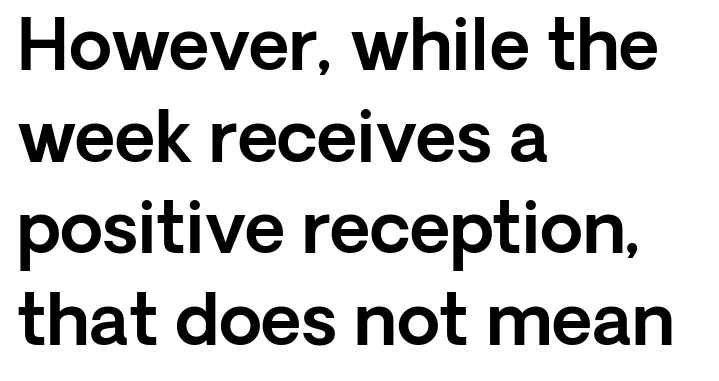
{"serif": "no", "italic": "no", "width": "normal", "x_height": "medium", "monospaced": "no", "underline": "no", "align": "left", "line_spacing": "normal", "line_spacing_ratio": 1.31, "letter_spacing": "normal", "letter_spacing_em": 0.0, "glyph_px": 70}
